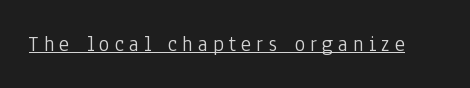
The image shows 22 px text type, upright; set unusually wide letter spacing (+0.23 em), underlined.
